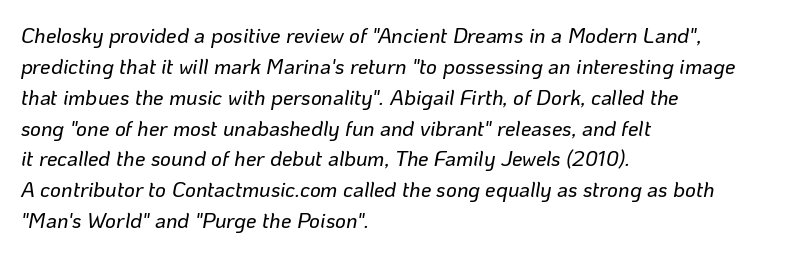
The image shows 21 px text type, italic (leaning right); set left-aligned, normal line spacing (1.47x), normal letter spacing, not underlined.
